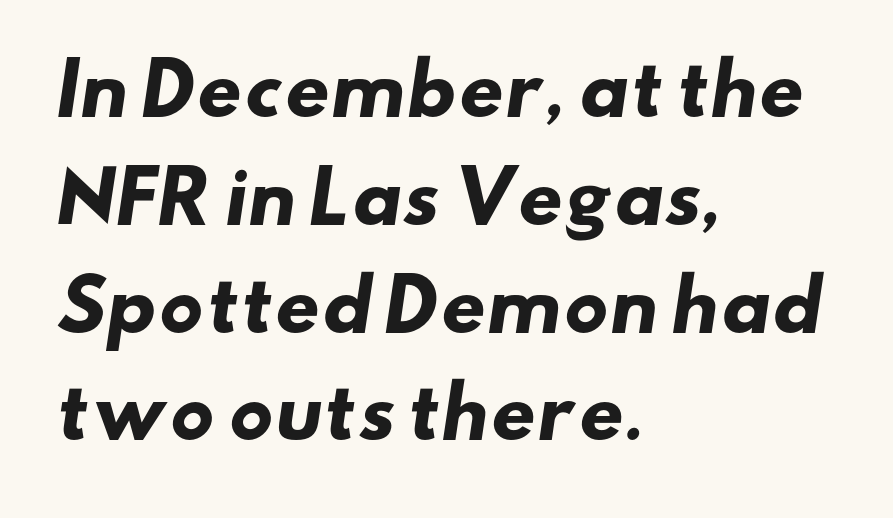
{"serif": "no", "bold": "yes", "weight": "heavy", "width": "wide", "stroke_contrast": "low", "x_height": "small", "monospaced": "no", "underline": "no", "align": "left", "line_spacing": "normal", "line_spacing_ratio": 1.54, "letter_spacing": "normal", "letter_spacing_em": 0.0, "glyph_px": 70}
